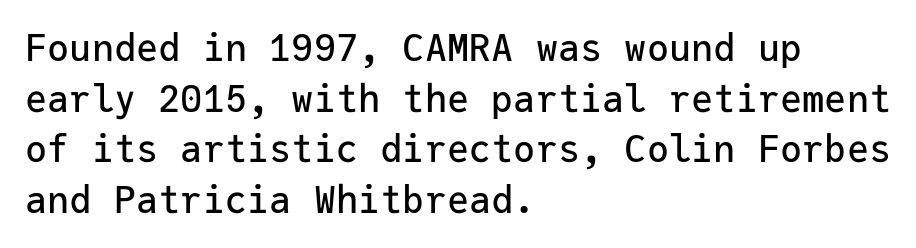
Q: Is the text italic (slanted)? A: No, it is upright.
Q: Is the typeface a serif or a sans-serif typeface? A: Sans-serif.
Q: Is the text underlined? A: No.
Q: How is the paragraph aligned? A: Left-aligned.
Q: Is the spacing between letters normal or unusually wide? A: Normal.
Q: Is the spacing between lines tight, normal or loose? A: Normal.
Q: Width (condensed, normal, or wide)? A: Normal.
Q: Stroke contrast? A: Low.
Q: x-height? A: Medium.
Q: Monospaced? A: Yes.
